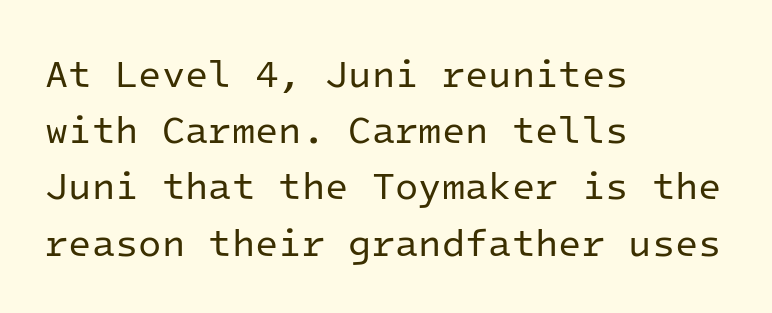
{"serif": "no", "italic": "no", "bold": "no", "weight": "regular", "width": "normal", "stroke_contrast": "low", "x_height": "medium", "monospaced": "yes", "underline": "no", "align": "left", "line_spacing": "normal", "line_spacing_ratio": 1.48, "letter_spacing": "normal", "letter_spacing_em": 0.0, "glyph_px": 38}
